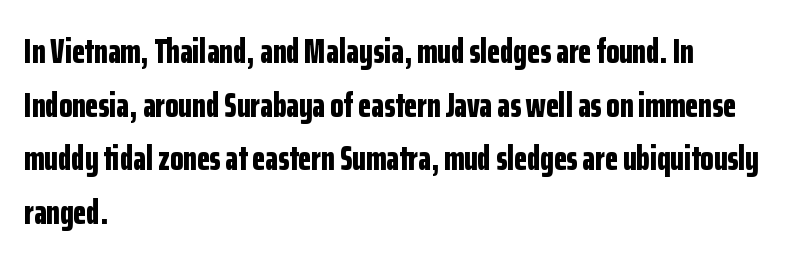
The image shows 34 px bold, condensed sans-serif type, upright; set left-aligned, normal line spacing (1.58x), normal letter spacing, not underlined; low stroke contrast and a medium x-height.
